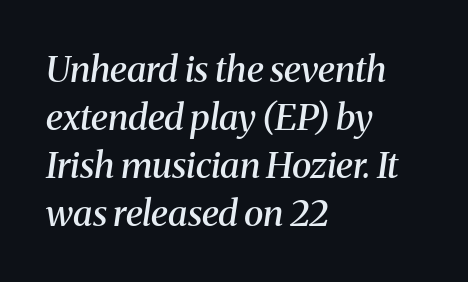
{"serif": "yes", "italic": "yes", "lean": "right", "slant_degrees": 8, "bold": "semi", "weight": "semibold", "width": "normal", "stroke_contrast": "medium", "x_height": "medium", "monospaced": "no", "underline": "no", "align": "left", "line_spacing": "normal", "line_spacing_ratio": 1.33, "letter_spacing": "normal", "letter_spacing_em": 0.0, "glyph_px": 36}
